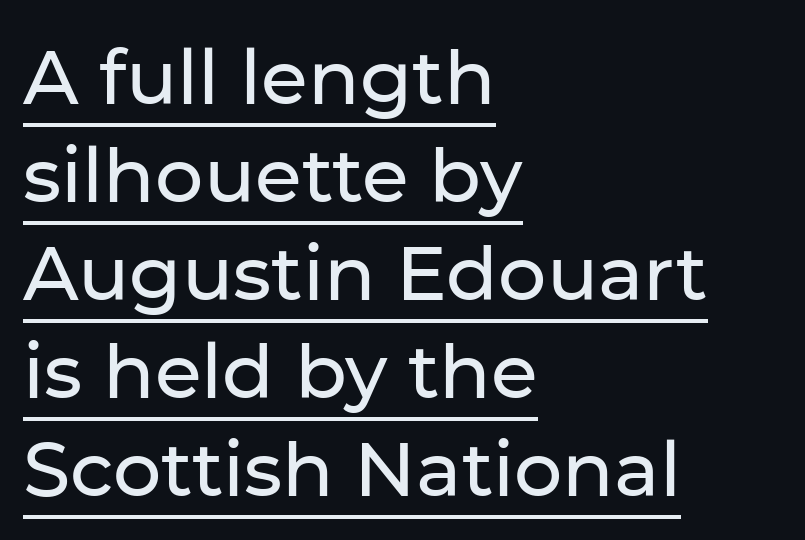
The image shows 76 px sans-serif type, upright; set left-aligned, normal line spacing (1.29x), normal letter spacing, underlined; low stroke contrast and a medium x-height.
